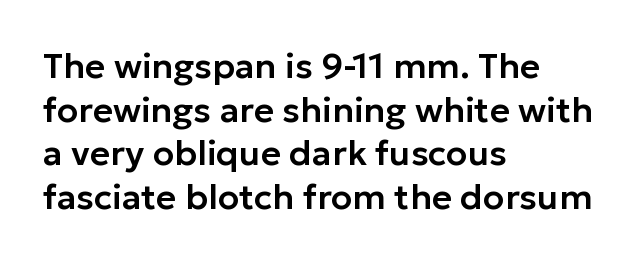
The image shows 35 px sans-serif type, upright; set left-aligned, normal line spacing (1.25x), normal letter spacing, not underlined; low stroke contrast and a medium x-height.
